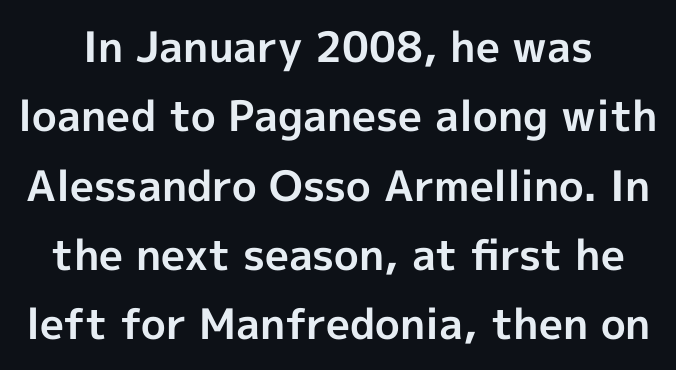
Nobody drew a line under any word here. Nope, not italic — everything's standing straight. The horizontal fit of the characters is conventional and even. A typesetter would call this proportional, since set widths differ per character. In terms of leading, this rendering sits right in the middle. Pretty heavy lettering here — definitely bold.
